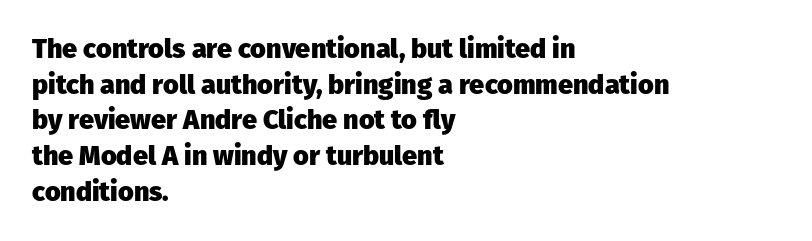
{"italic": "no", "bold": "yes", "underline": "no", "align": "left", "line_spacing": "normal", "line_spacing_ratio": 1.32, "letter_spacing": "normal", "letter_spacing_em": 0.0, "glyph_px": 27}
